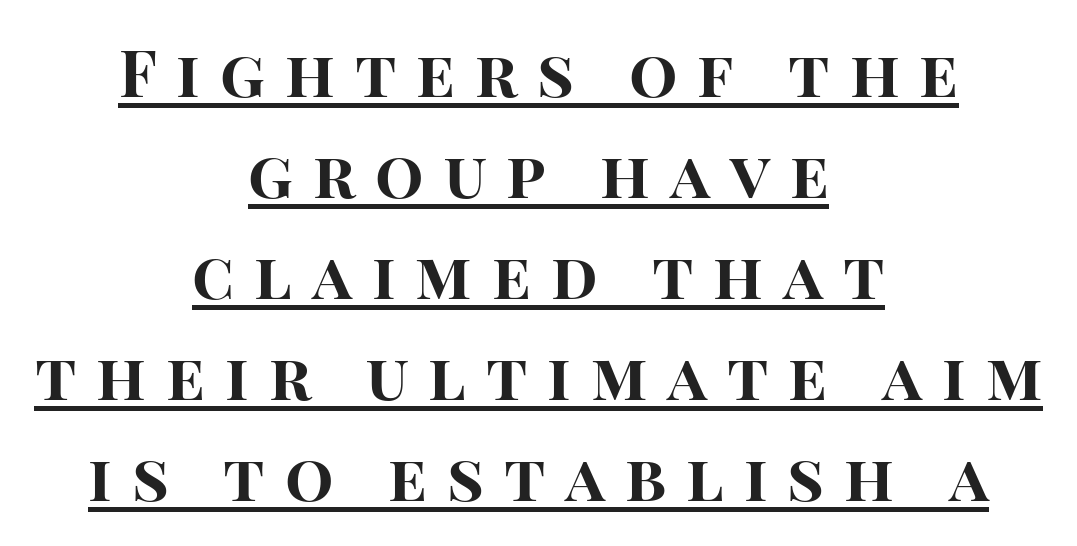
Q: Is the text bold? A: Yes.
Q: Is the text italic (slanted)? A: No, it is upright.
Q: Is the typeface a serif or a sans-serif typeface? A: Sans-serif.
Q: Is the text underlined? A: Yes.
Q: How is the paragraph aligned? A: Centered.
Q: Is the spacing between letters normal or unusually wide? A: Unusually wide.
Q: Is the spacing between lines tight, normal or loose? A: Normal.
Q: Width (condensed, normal, or wide)? A: Normal.
Q: Stroke contrast? A: High.
Q: x-height? A: Large.
Q: Monospaced? A: No.
